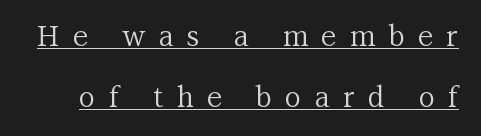
Q: Is the text bold? A: No.
Q: Is the text italic (slanted)? A: No, it is upright.
Q: Is the typeface a serif or a sans-serif typeface? A: Serif.
Q: Is the text underlined? A: Yes.
Q: Is the spacing between letters normal or unusually wide? A: Unusually wide.
Q: Is the spacing between lines tight, normal or loose? A: Loose.
Q: Width (condensed, normal, or wide)? A: Normal.
Q: Stroke contrast? A: Medium.
Q: x-height? A: Medium.
Q: Monospaced? A: No.
